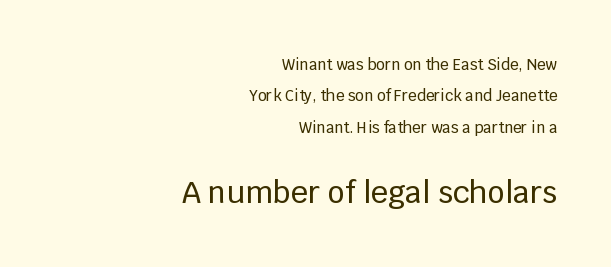
The face used here is rendered with its standard letterfit. A typesetter would call this proportional, since set widths differ per character. Unmarked baselines from the first word to the last. The passage is arranged like a letterhead date or caption credit — flush right. Type style note: lacks serifs.
